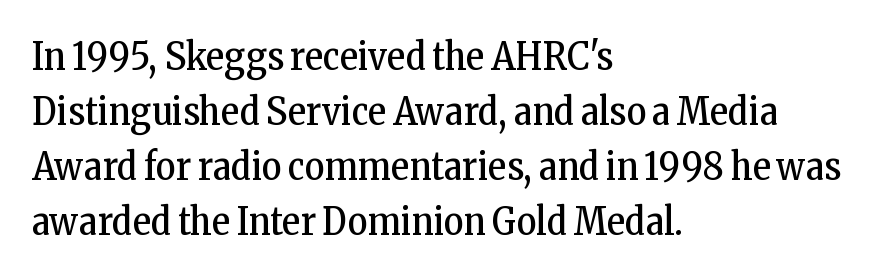
Q: Is the text bold? A: No.
Q: Is the text italic (slanted)? A: No, it is upright.
Q: Is the typeface a serif or a sans-serif typeface? A: Serif.
Q: Is the text underlined? A: No.
Q: How is the paragraph aligned? A: Left-aligned.
Q: Is the spacing between letters normal or unusually wide? A: Normal.
Q: Is the spacing between lines tight, normal or loose? A: Normal.
Q: Width (condensed, normal, or wide)? A: Condensed.
Q: Stroke contrast? A: Low.
Q: x-height? A: Medium.
Q: Monospaced? A: No.
